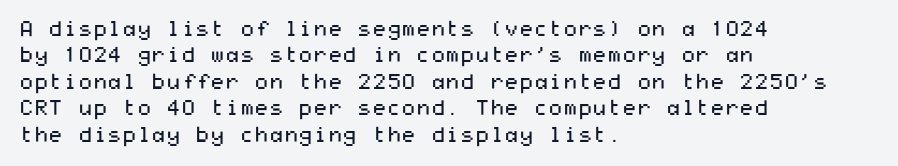
Q: Is the text bold? A: No.
Q: Is the text italic (slanted)? A: No, it is upright.
Q: Is the text underlined? A: No.
Q: How is the paragraph aligned? A: Left-aligned.
Q: Is the spacing between letters normal or unusually wide? A: Normal.
Q: Is the spacing between lines tight, normal or loose? A: Normal.
